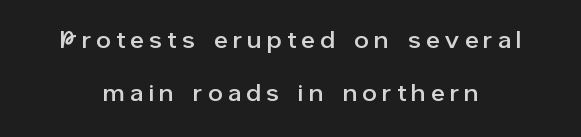
The rendering inserts visible extra space after every character. Plain, unruled lines of type. Widely set lines give the paragraph a tall, airy silhouette. These lines are centered, leaving both edges ragged.
